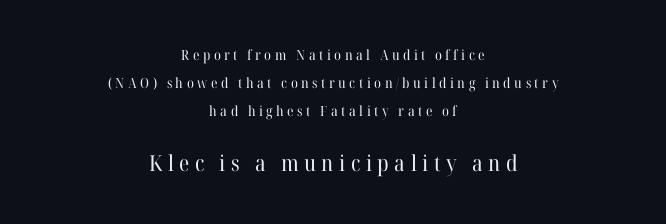
The image shows 22 px text type, upright; set centered, loose line spacing (2.01x), unusually wide letter spacing (+0.25 em), not underlined; the second (bottom) block is 1.57x larger.
